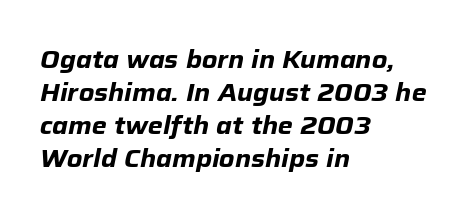
Q: Is the text bold? A: Yes.
Q: Is the text italic (slanted)? A: Yes, it leans right by about 12 degrees.
Q: Is the text underlined? A: No.
Q: How is the paragraph aligned? A: Left-aligned.
Q: Is the spacing between letters normal or unusually wide? A: Normal.
Q: Is the spacing between lines tight, normal or loose? A: Normal.
